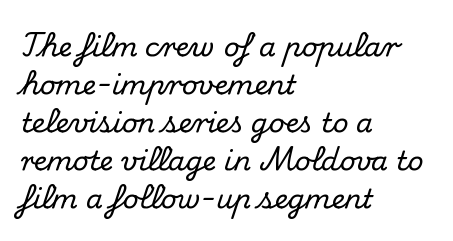
The image shows 27 px text type; set left-aligned, normal line spacing (1.41x), normal letter spacing, not underlined.
